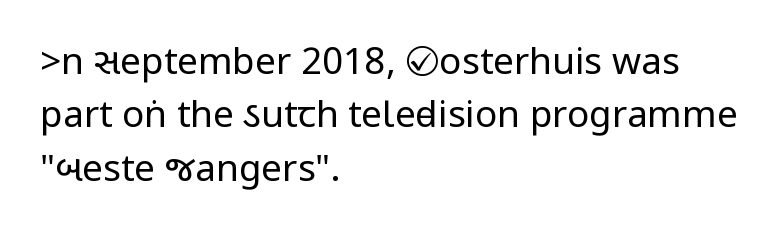
The image shows 37 px regular-weight, condensed sans-serif type, upright; set left-aligned, normal line spacing (1.44x), normal letter spacing, not underlined; low stroke contrast.
